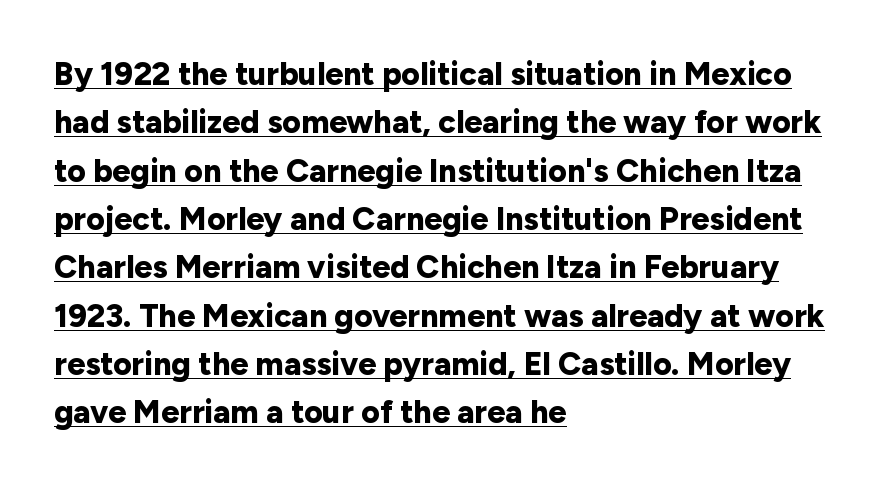
Quick note: interline space is typical. The passage shown has conventional tracking throughout. Visually the block forms a straight wall on the left and a jagged coastline on the right. The characters look thick and weighty, a clear bold. Underlined type.
